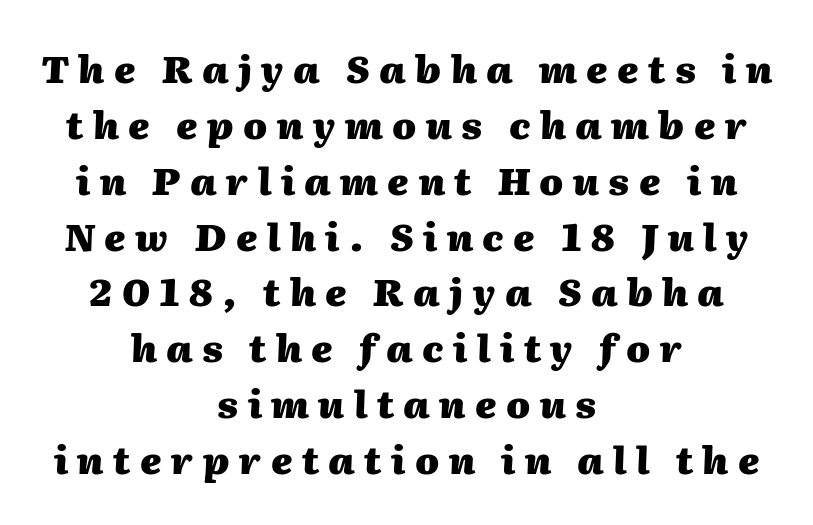
Q: Is the text bold? A: Yes.
Q: Is the text italic (slanted)? A: Yes, it leans right by about 2 degrees.
Q: Is the text underlined? A: No.
Q: How is the paragraph aligned? A: Centered.
Q: Is the spacing between letters normal or unusually wide? A: Unusually wide.
Q: Is the spacing between lines tight, normal or loose? A: Normal.
Q: Width (condensed, normal, or wide)? A: Normal.
Q: Stroke contrast? A: Medium.
Q: x-height? A: Medium.
Q: Monospaced? A: No.
